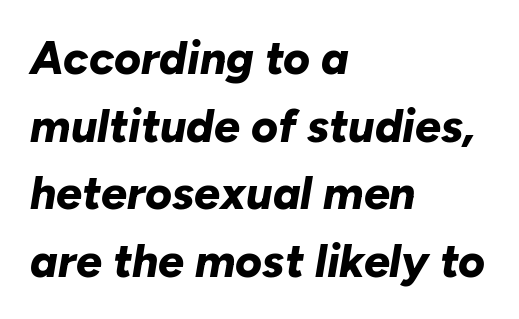
The paragraph has a hard left edge and a soft right edge. Think of a printed novel: that variable character pitch is what you see here. Type without underlining. The line texture is even and compact thanks to regular tracking.
